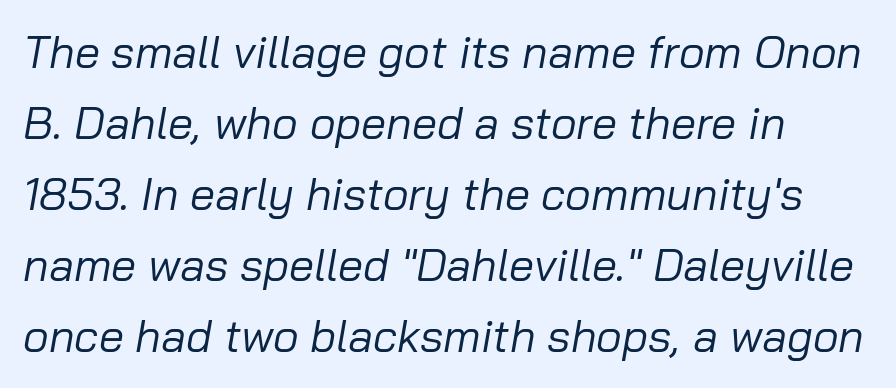
Is this a heavy cut? Hardly; it is regular or lighter. Is this a fixed-width face? No — the glyphs have proportional, varying widths. You could call the tracking neutral — neither tight nor loose. The space beneath each line is pristine and unruled.
